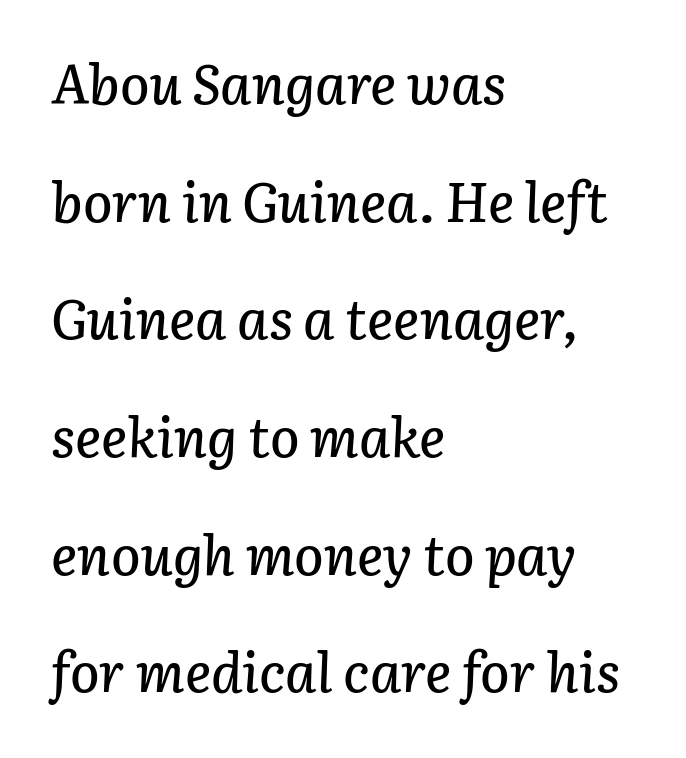
You can tell it's italic because the verticals aren't actually vertical. A clean baseline with only descenders dipping below it. Proportional: the letters do not fall into vertical columns. The passage shown has conventional tracking throughout. You could fit nearly another row in the gap between these rows.
